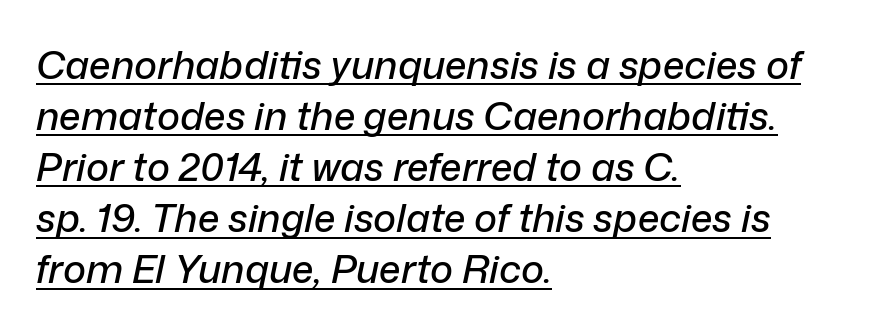
{"italic": "yes", "lean": "right", "slant_degrees": 12, "width": "normal", "stroke_contrast": "low", "x_height": "medium", "monospaced": "no", "underline": "yes", "align": "left", "line_spacing": "normal", "line_spacing_ratio": 1.31, "letter_spacing": "normal", "letter_spacing_em": 0.0, "glyph_px": 39}
